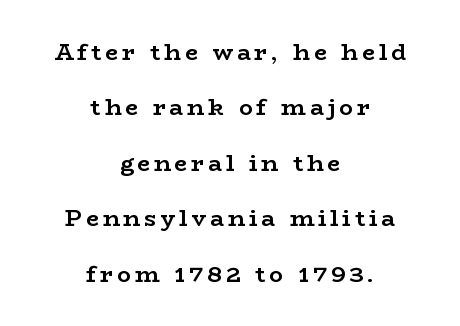
The image shows 23 px bold type, upright; set centered, loose line spacing (2.41x), not underlined.
